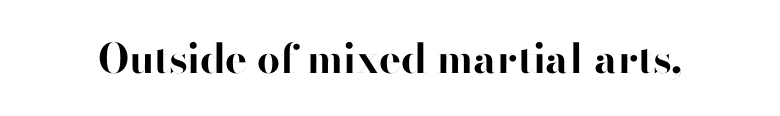
The image shows 41 px bold sans-serif type, upright; set normal letter spacing, not underlined; high stroke contrast and a small x-height.
